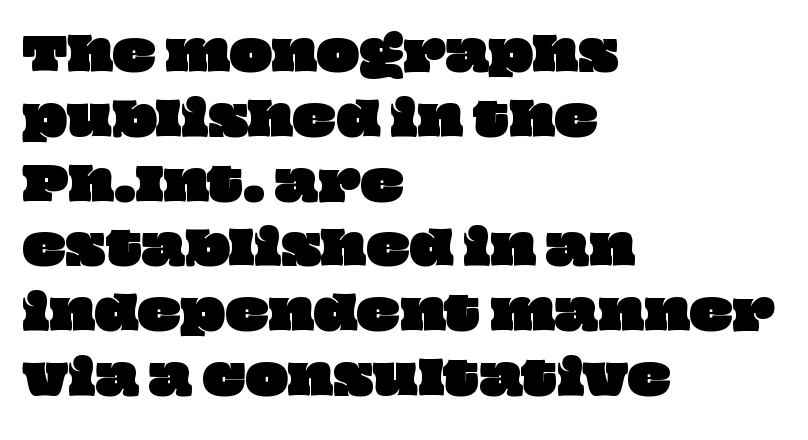
The image shows 45 px wide type; set left-aligned, normal line spacing (1.44x), normal letter spacing, not underlined; low stroke contrast and a large x-height.
